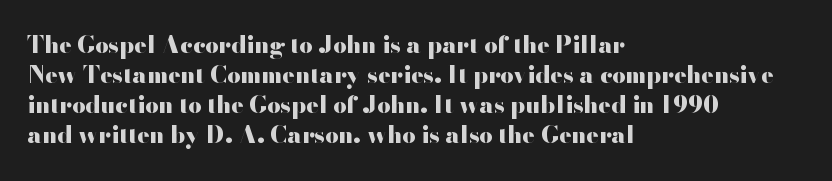
The image shows 23 px bold type, upright; set left-aligned, normal line spacing (1.31x), normal letter spacing, not underlined.
